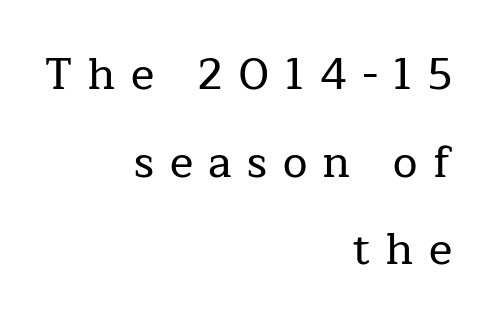
The image shows 44 px serif type, upright; set right-aligned, loose line spacing (1.99x), unusually wide letter spacing (+0.35 em), not underlined; low stroke contrast and a medium x-height.
